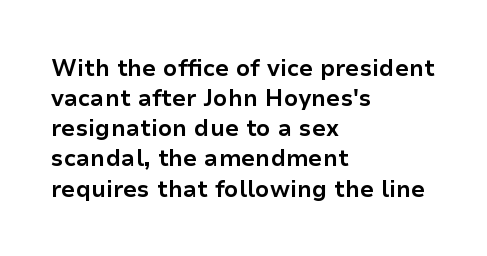
The image shows 23 px bold type, upright; set left-aligned, normal line spacing (1.31x), normal letter spacing, not underlined.
